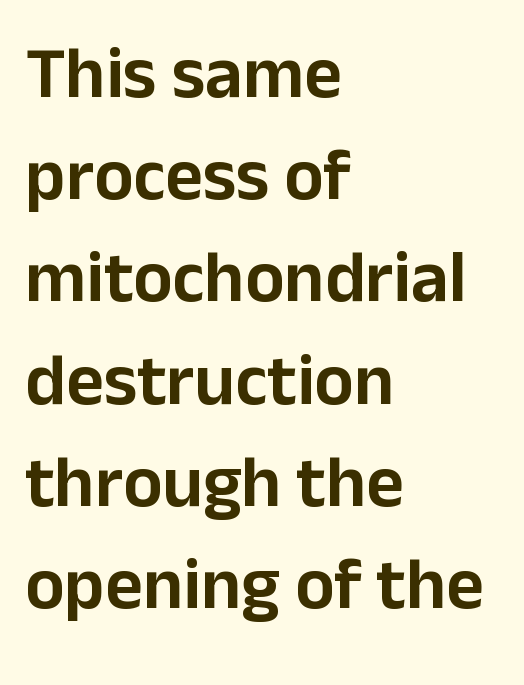
In terms of letterspacing, this is plain default setting. To sum up the face: it is a sans, with no serifs. The letters advance in unequal steps, a hallmark of proportional type. Baseline-to-baseline distance is the conventional proportion of letter height. All the whitespace from short lines collects on the right.
